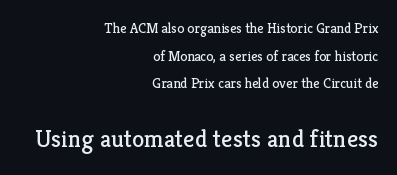
The image shows 25 px text type, upright; set right-aligned, loose line spacing (1.98x), normal letter spacing, not underlined; the second (bottom) block is 1.79x larger.
